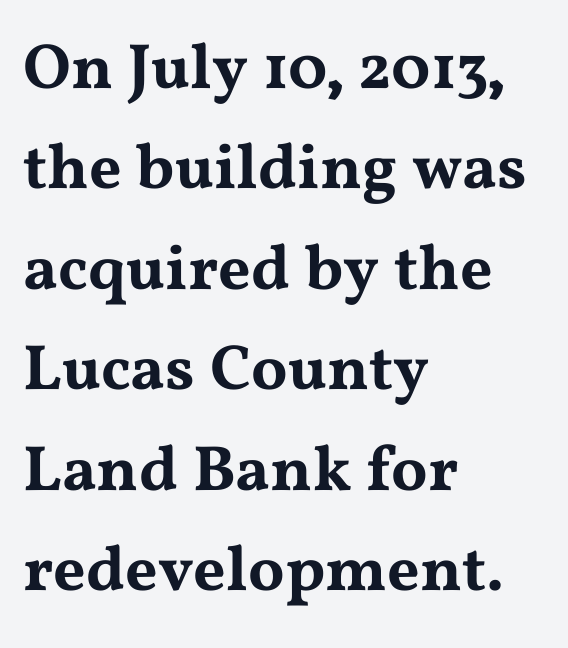
The zone under the glyphs is completely vacant. Is this a fixed-width face? No — the glyphs have proportional, varying widths. The typography opts for an upright posture over an oblique one. One-word summary of the alignment: left.
